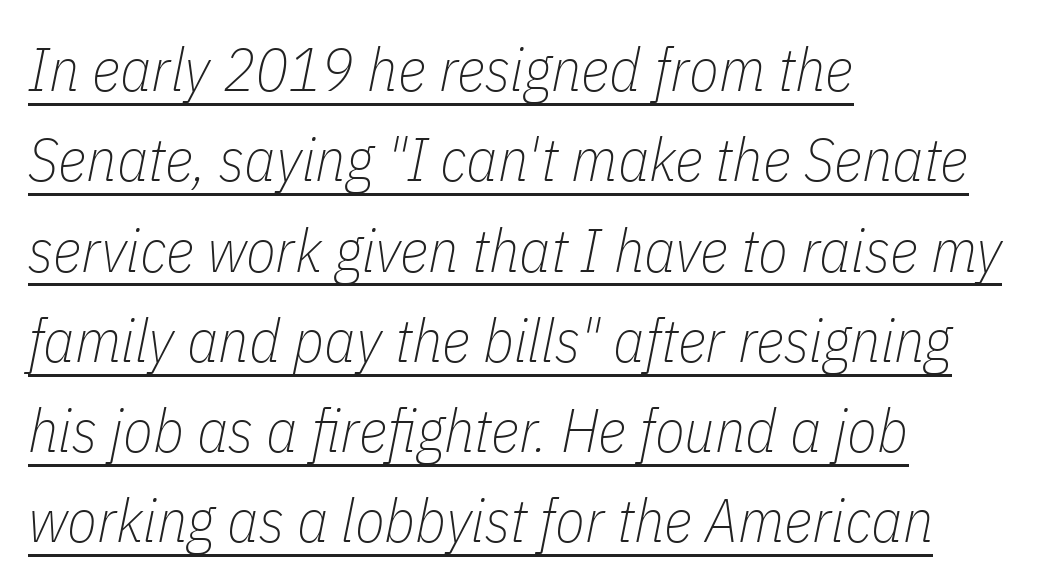
{"italic": "yes", "lean": "right", "slant_degrees": 11, "bold": "no", "weight": "thin", "width": "condensed", "stroke_contrast": "low", "x_height": "medium", "monospaced": "no", "underline": "yes", "align": "left", "line_spacing": "normal", "line_spacing_ratio": 1.48, "letter_spacing": "normal", "letter_spacing_em": 0.0, "glyph_px": 61}
